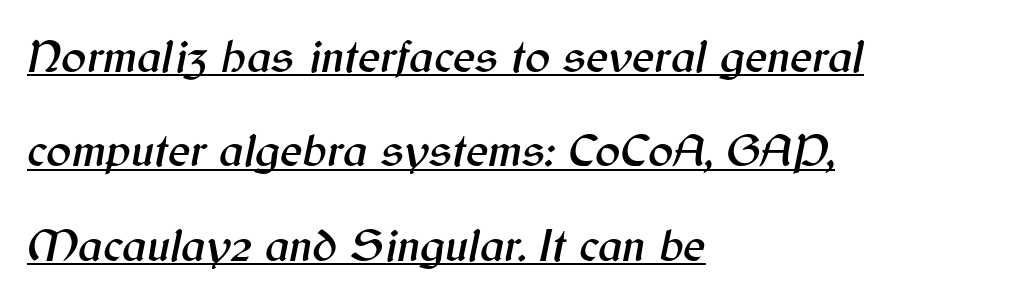
{"italic": "yes", "lean": "right", "slant_degrees": 12, "width": "normal", "stroke_contrast": "medium", "x_height": "medium", "monospaced": "no", "underline": "yes", "align": "left", "line_spacing": "loose", "line_spacing_ratio": 2.01, "letter_spacing": "normal", "letter_spacing_em": 0.0, "glyph_px": 47}
